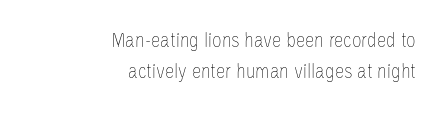
{"italic": "no", "bold": "no", "underline": "no", "align": "right", "line_spacing": "normal", "line_spacing_ratio": 1.48, "letter_spacing": "normal", "letter_spacing_em": 0.0, "glyph_px": 21}
